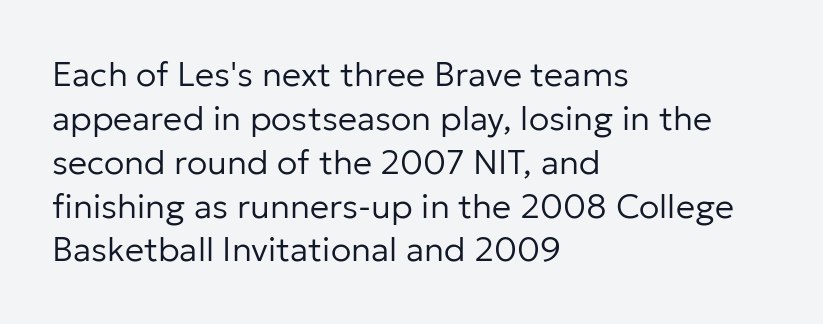
Q: Is the text bold? A: No.
Q: Is the text italic (slanted)? A: No, it is upright.
Q: Is the typeface a serif or a sans-serif typeface? A: Sans-serif.
Q: Is the text underlined? A: No.
Q: How is the paragraph aligned? A: Left-aligned.
Q: Is the spacing between letters normal or unusually wide? A: Normal.
Q: Is the spacing between lines tight, normal or loose? A: Normal.
Q: Width (condensed, normal, or wide)? A: Normal.
Q: Stroke contrast? A: Low.
Q: x-height? A: Medium.
Q: Monospaced? A: No.
